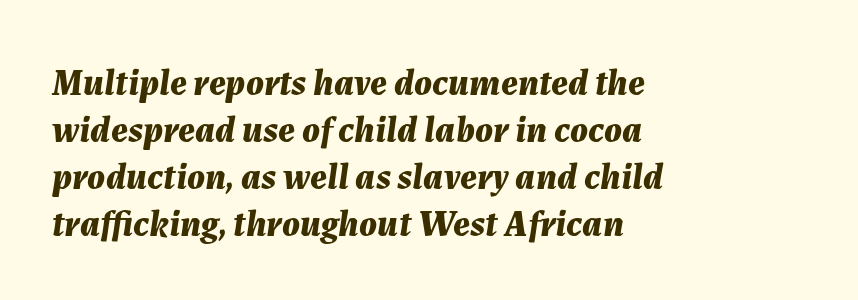
Q: Is the text bold? A: Yes.
Q: Is the text italic (slanted)? A: Yes, it leans right by about 7 degrees.
Q: Is the text underlined? A: No.
Q: How is the paragraph aligned? A: Left-aligned.
Q: Is the spacing between letters normal or unusually wide? A: Normal.
Q: Is the spacing between lines tight, normal or loose? A: Normal.
Q: Width (condensed, normal, or wide)? A: Normal.
Q: Stroke contrast? A: Medium.
Q: x-height? A: Medium.
Q: Monospaced? A: No.
